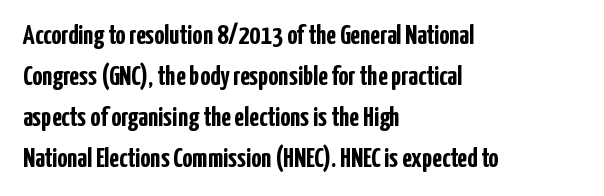
{"serif": "no", "italic": "no", "bold": "yes", "weight": "semibold", "width": "condensed", "stroke_contrast": "low", "x_height": "medium", "monospaced": "no", "underline": "no", "align": "left", "line_spacing": "normal", "line_spacing_ratio": 1.46, "letter_spacing": "normal", "letter_spacing_em": 0.0, "glyph_px": 28}
